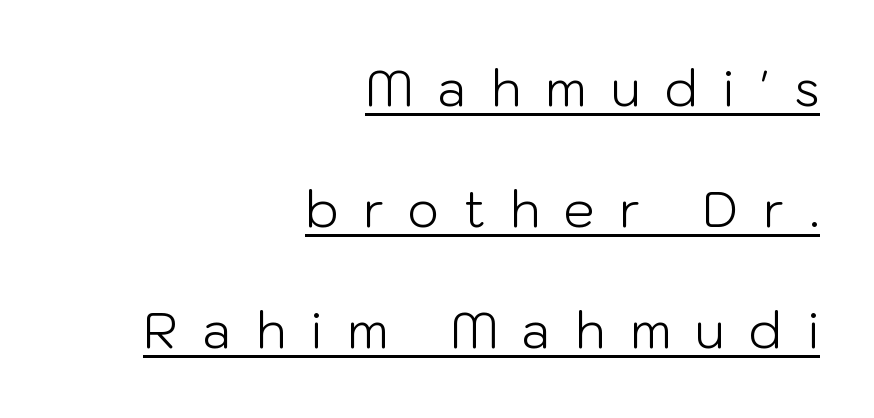
{"serif": "no", "italic": "no", "bold": "no", "weight": "light", "width": "normal", "stroke_contrast": "low", "x_height": "medium", "monospaced": "no", "underline": "yes", "align": "right", "line_spacing": "loose", "line_spacing_ratio": 2.47, "letter_spacing": "wide", "letter_spacing_em": 0.5, "glyph_px": 49}
